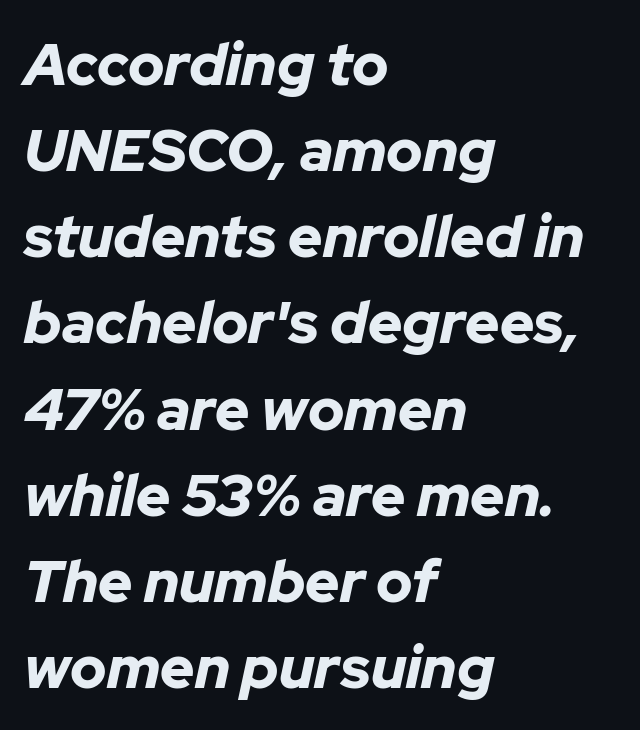
{"italic": "yes", "lean": "right", "slant_degrees": 12, "bold": "yes", "weight": "bold", "width": "normal", "stroke_contrast": "low", "x_height": "medium", "monospaced": "no", "underline": "no", "align": "left", "line_spacing": "normal", "line_spacing_ratio": 1.46, "letter_spacing": "normal", "letter_spacing_em": 0.0, "glyph_px": 59}
